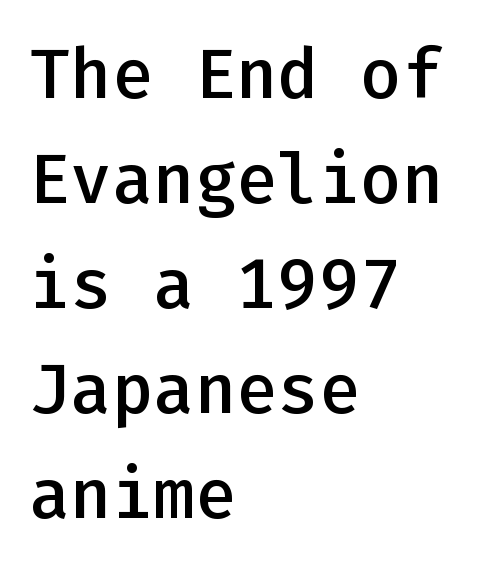
The image shows 69 px semibold sans-serif type, upright, monospaced; set left-aligned, normal line spacing (1.52x), normal letter spacing, not underlined; low stroke contrast and a medium x-height.
